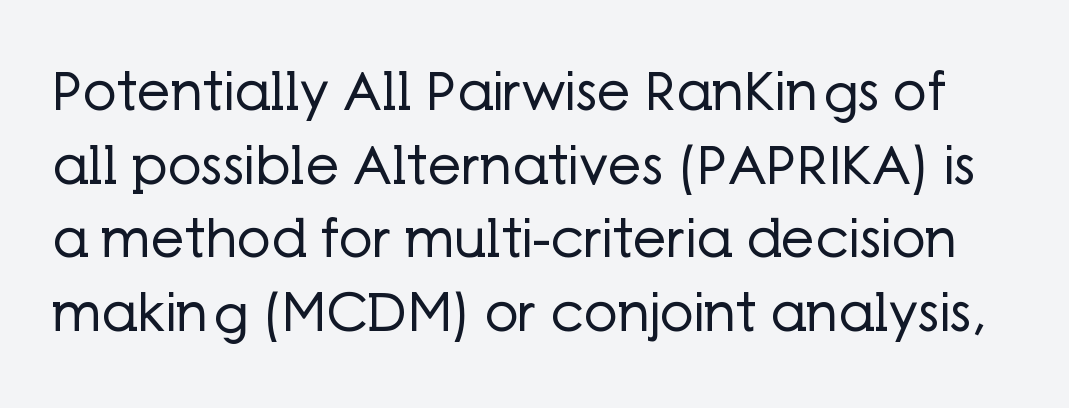
{"serif": "no", "italic": "no", "bold": "no", "weight": "regular", "width": "normal", "stroke_contrast": "low", "x_height": "medium", "monospaced": "no", "underline": "no", "line_spacing": "normal", "line_spacing_ratio": 1.39, "letter_spacing": "normal", "letter_spacing_em": 0.0, "glyph_px": 53}
